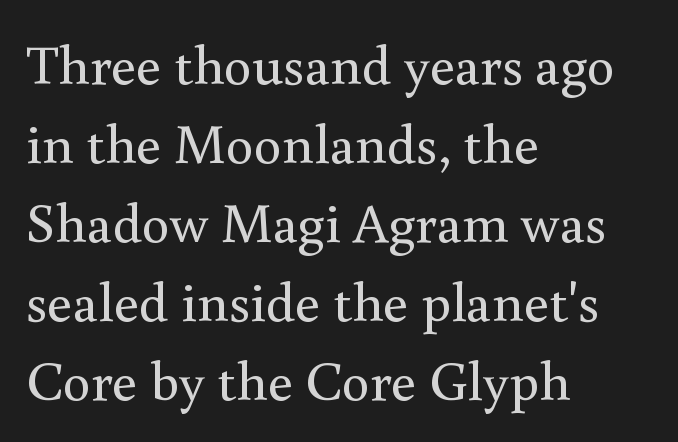
On a weight scale, this lands at 450 or below. The letters advance in unequal steps, a hallmark of proportional type. Regular leading. In terms of letterform style, serifs are clearly present. The letters stand straight up with perfectly vertical stems.
